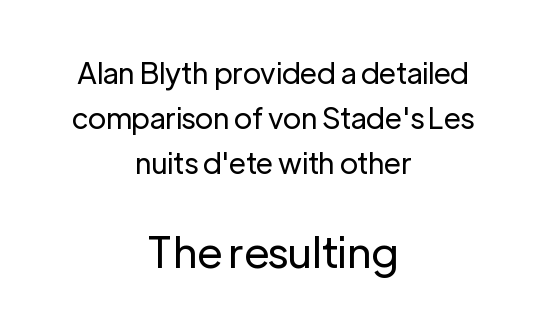
The image shows 43 px regular-weight sans-serif type, upright; set centered, normal line spacing (1.55x), normal letter spacing, not underlined; the second (bottom) block is 1.48x larger; low stroke contrast and a medium x-height.
